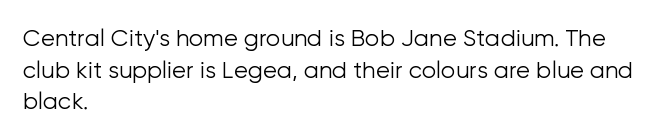
A roman cut, with each character standing at attention. Line spacing here is normal. The text block is weighted toward the left margin, trailing off unevenly rightward. Lines of text with bare space underneath. Nothing unusual about the tracking: characters are spaced as the font intends. A quiet, ordinary-to-light weight characterises the typeface.
